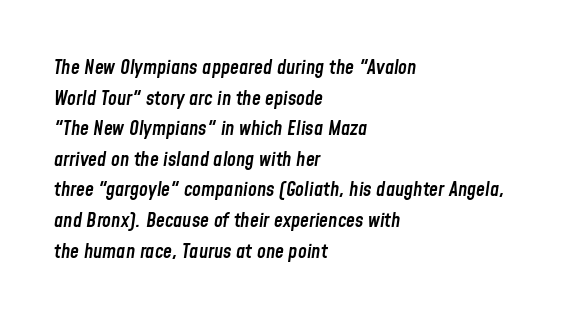
The image shows 20 px text type, italic (leaning right); set left-aligned, normal line spacing (1.53x), normal letter spacing, not underlined.
